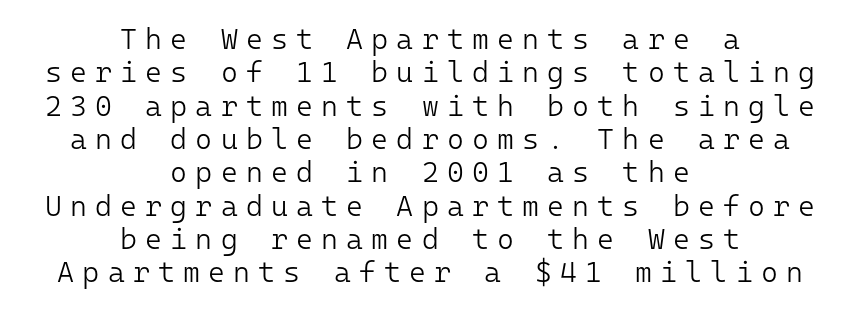
Q: Is the text bold? A: No.
Q: Is the text italic (slanted)? A: No, it is upright.
Q: Is the typeface a serif or a sans-serif typeface? A: Sans-serif.
Q: Is the text underlined? A: No.
Q: How is the paragraph aligned? A: Centered.
Q: Is the spacing between letters normal or unusually wide? A: Unusually wide.
Q: Is the spacing between lines tight, normal or loose? A: Tight.
Q: Width (condensed, normal, or wide)? A: Normal.
Q: Stroke contrast? A: Low.
Q: x-height? A: Medium.
Q: Monospaced? A: Yes.
